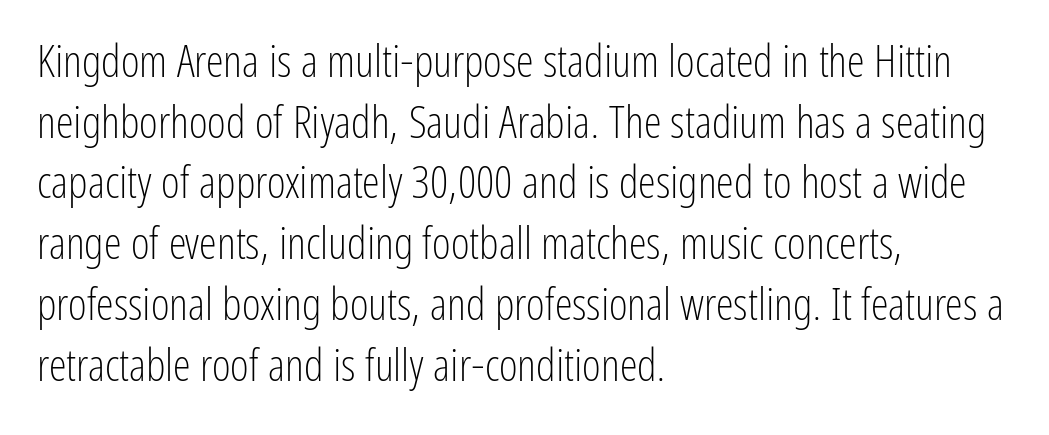
{"serif": "no", "italic": "no", "bold": "no", "weight": "light", "width": "condensed", "stroke_contrast": "low", "x_height": "medium", "monospaced": "no", "underline": "no", "align": "left", "line_spacing": "normal", "line_spacing_ratio": 1.35, "letter_spacing": "normal", "letter_spacing_em": 0.0, "glyph_px": 45}
